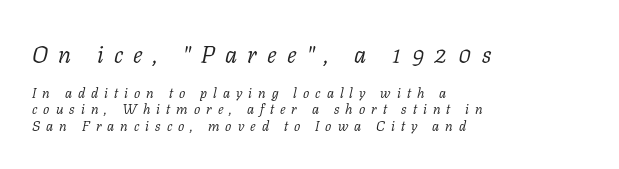
The image shows 24 px text type, italic (leaning right); set left-aligned, line spacing 1.19x, unusually wide letter spacing (+0.43 em), not underlined; the first (top) block is 1.71x larger.
